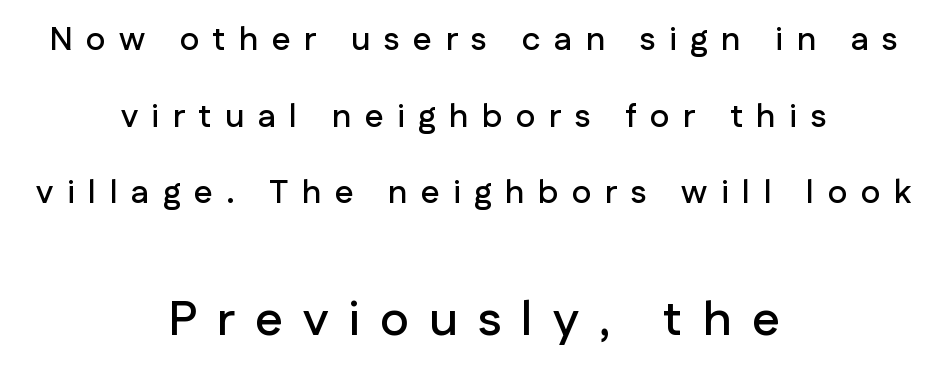
Airy leading. The string is rendered with underlining switched off. This sample has the flowing, uneven cadence of proportional lettering. Quick note: not italic, upright.
